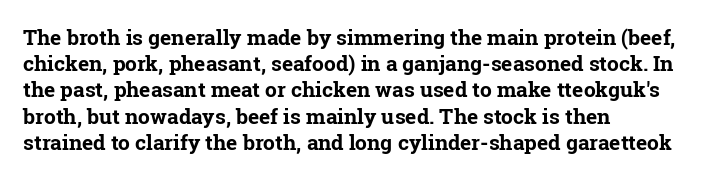
Q: Is the text bold? A: Yes.
Q: Is the text italic (slanted)? A: No, it is upright.
Q: Is the text underlined? A: No.
Q: How is the paragraph aligned? A: Left-aligned.
Q: Is the spacing between letters normal or unusually wide? A: Normal.
Q: Is the spacing between lines tight, normal or loose? A: Normal.
